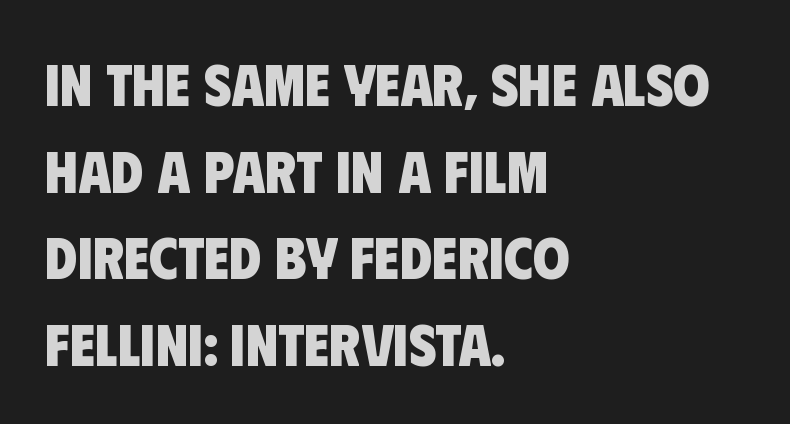
The image shows 59 px heavy, condensed sans-serif type; set left-aligned, normal line spacing (1.47x), normal letter spacing, not underlined; low stroke contrast and a large x-height.
